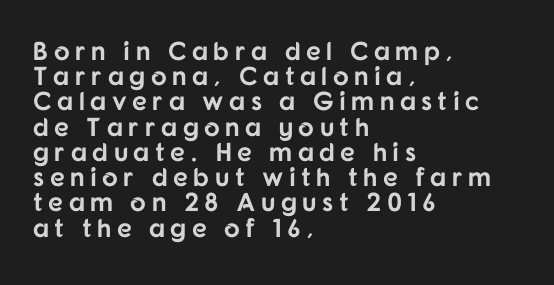
The image shows 26 px bold type, upright; set left-aligned, tight line spacing (0.97x), unusually wide letter spacing (+0.21 em), not underlined.
